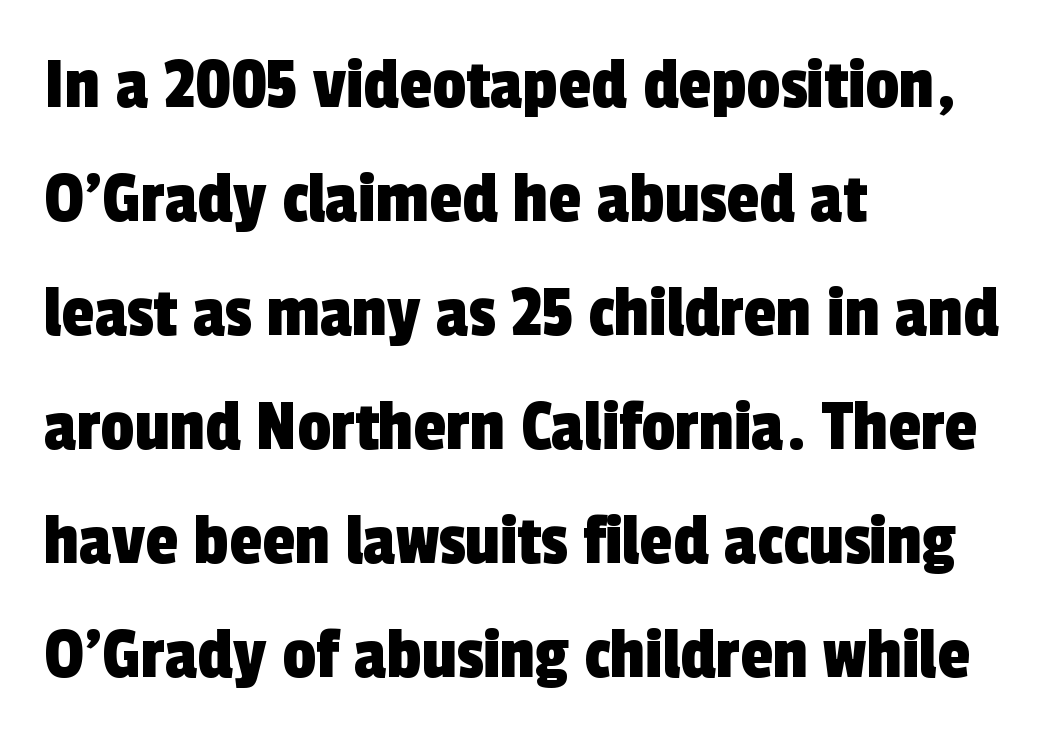
The image shows 75 px condensed sans-serif type; set left-aligned, normal line spacing (1.52x), normal letter spacing, not underlined; a medium x-height.
